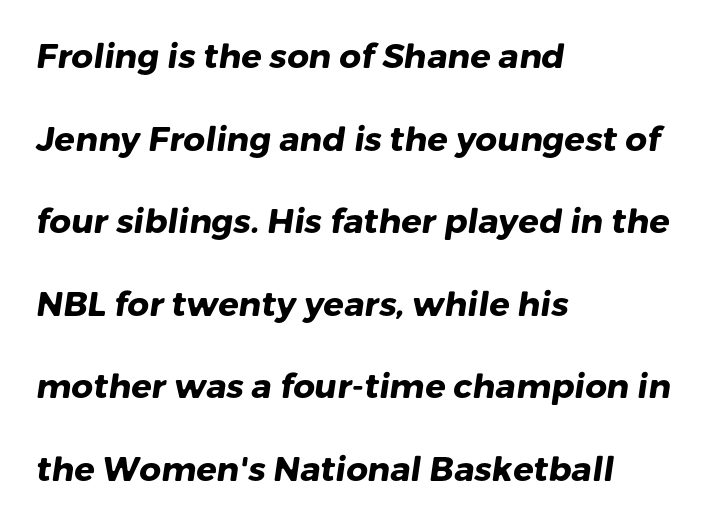
Q: Is the text bold? A: Yes.
Q: Is the typeface a serif or a sans-serif typeface? A: Sans-serif.
Q: Is the text underlined? A: No.
Q: How is the paragraph aligned? A: Left-aligned.
Q: Is the spacing between letters normal or unusually wide? A: Normal.
Q: Is the spacing between lines tight, normal or loose? A: Loose.
Q: Width (condensed, normal, or wide)? A: Normal.
Q: Stroke contrast? A: Low.
Q: x-height? A: Medium.
Q: Monospaced? A: No.
